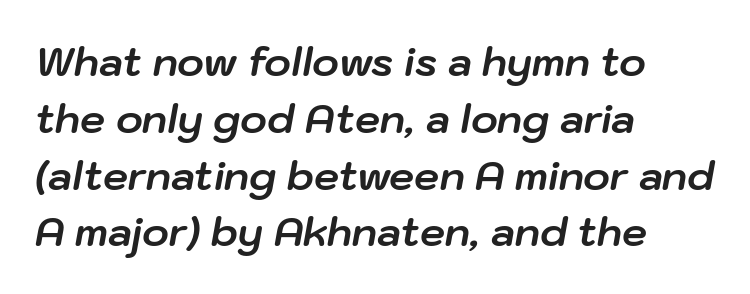
The area under the type is left untouched. Designer's note — italics engaged. Baseline-to-baseline distance is the conventional proportion of letter height. There is no visible air inserted between adjacent glyphs. Horizontally, the lines are justified to the leading edge only. Weight check: bold — yes, fully.
